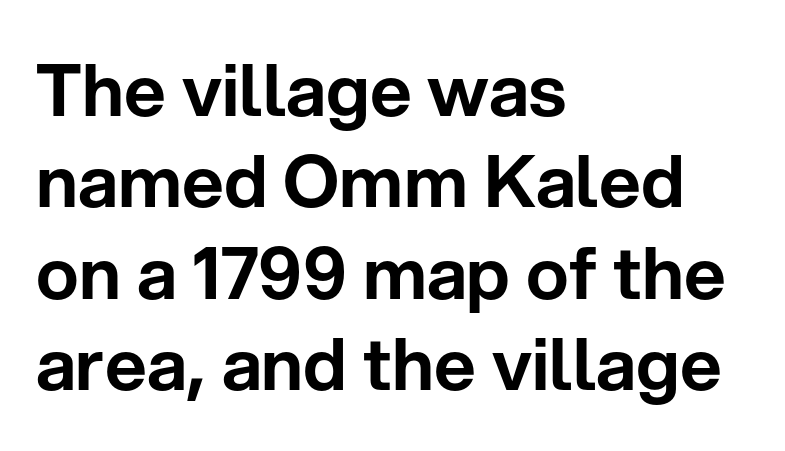
The image shows 72 px sans-serif type, upright; set left-aligned, normal line spacing (1.27x), normal letter spacing, not underlined; low stroke contrast and a medium x-height.
